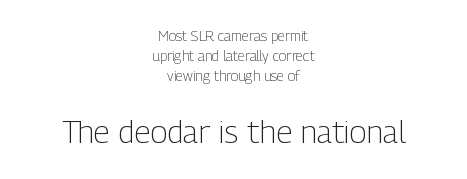
Q: Is the text bold? A: No.
Q: Is the text italic (slanted)? A: No, it is upright.
Q: Is the typeface a serif or a sans-serif typeface? A: Sans-serif.
Q: Is the text underlined? A: No.
Q: How is the paragraph aligned? A: Centered.
Q: Is the spacing between letters normal or unusually wide? A: Normal.
Q: Is the spacing between lines tight, normal or loose? A: Normal.
Q: Which block of text is set in a larger size, the first (top) or the second (bottom)? A: The second (bottom) one.
Q: Width (condensed, normal, or wide)? A: Condensed.
Q: Stroke contrast? A: Low.
Q: x-height? A: Medium.
Q: Monospaced? A: No.
